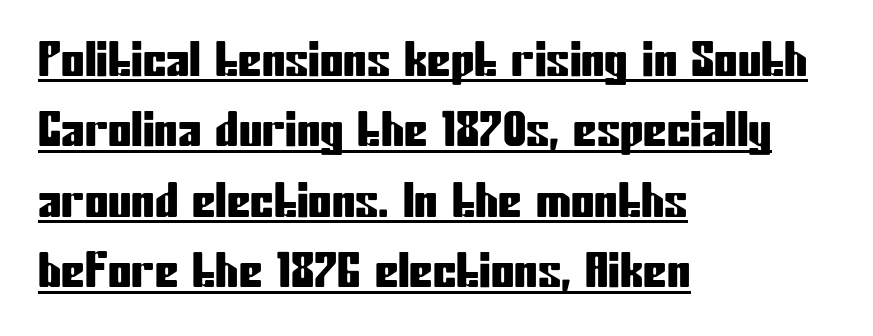
The image shows 47 px condensed sans-serif type, upright; set left-aligned, normal line spacing (1.5x), normal letter spacing, underlined; low stroke contrast and a medium x-height.
